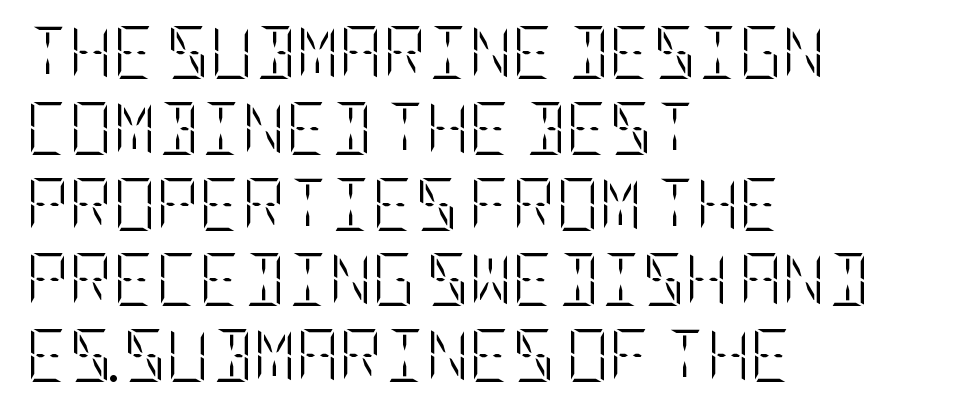
Q: Is the text bold? A: No.
Q: Is the text italic (slanted)? A: No, it is upright.
Q: Is the text underlined? A: No.
Q: How is the paragraph aligned? A: Left-aligned.
Q: Is the spacing between letters normal or unusually wide? A: Normal.
Q: Is the spacing between lines tight, normal or loose? A: Normal.
Q: Width (condensed, normal, or wide)? A: Condensed.
Q: Stroke contrast? A: Low.
Q: x-height? A: Large.
